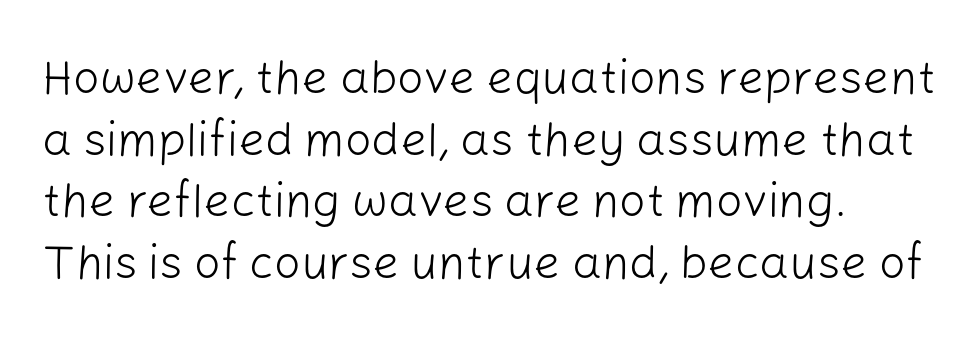
Inter-character spacing is left at the font's built-in metrics. Typographically, this falls in the sans-serif category. Tall strokes in this sample are plumb rather than angled. The rendering anchors every line to the left-hand side. Proportional: the letters do not fall into vertical columns. Weight: not bold — regular or lighter.
